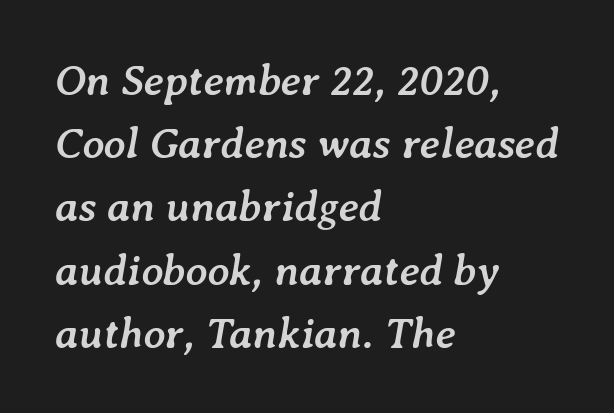
The image shows 43 px semibold type, italic (leaning right); set left-aligned, normal line spacing (1.47x), normal letter spacing, not underlined; low stroke contrast and a medium x-height.
